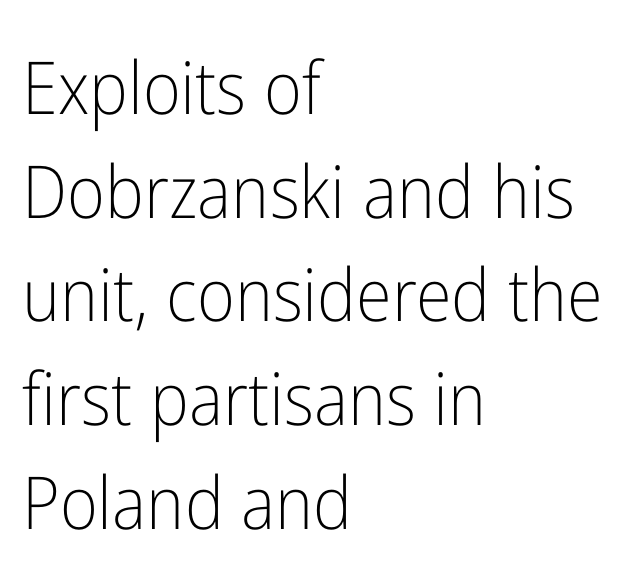
{"serif": "no", "italic": "no", "bold": "no", "weight": "light", "width": "condensed", "stroke_contrast": "low", "x_height": "medium", "monospaced": "no", "underline": "no", "align": "left", "line_spacing": "normal", "line_spacing_ratio": 1.42, "letter_spacing": "normal", "letter_spacing_em": 0.0, "glyph_px": 73}
